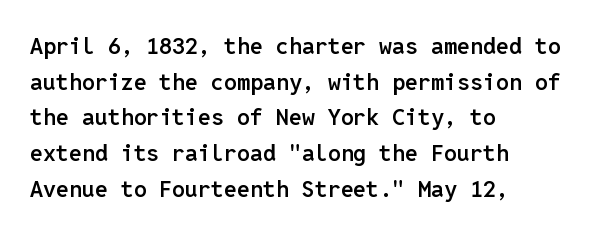
The image shows 23 px text type, upright; set left-aligned, normal line spacing (1.55x), normal letter spacing, not underlined.
